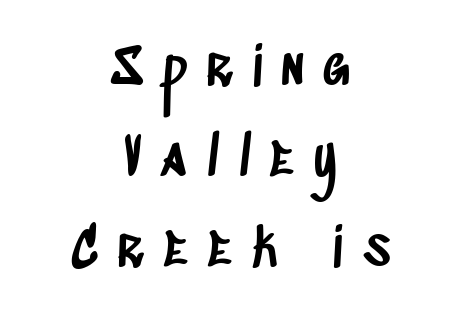
Q: Is the typeface a serif or a sans-serif typeface? A: Sans-serif.
Q: Is the text underlined? A: No.
Q: How is the paragraph aligned? A: Centered.
Q: Is the spacing between letters normal or unusually wide? A: Unusually wide.
Q: Width (condensed, normal, or wide)? A: Condensed.
Q: Stroke contrast? A: Low.
Q: x-height? A: Large.
Q: Monospaced? A: No.
